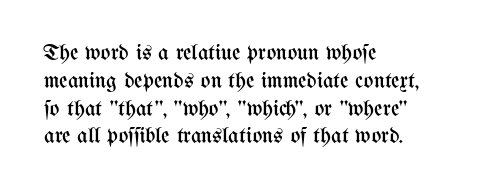
Q: Is the text bold? A: No.
Q: Is the text italic (slanted)? A: No, it is upright.
Q: Is the text underlined? A: No.
Q: How is the paragraph aligned? A: Left-aligned.
Q: Is the spacing between letters normal or unusually wide? A: Normal.
